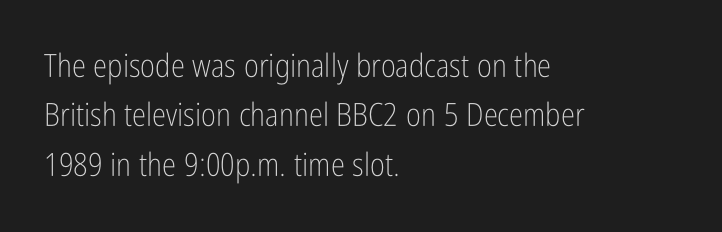
Q: Is the text bold? A: No.
Q: Is the text italic (slanted)? A: No, it is upright.
Q: Is the typeface a serif or a sans-serif typeface? A: Sans-serif.
Q: Is the text underlined? A: No.
Q: How is the paragraph aligned? A: Left-aligned.
Q: Is the spacing between letters normal or unusually wide? A: Normal.
Q: Is the spacing between lines tight, normal or loose? A: Normal.
Q: Width (condensed, normal, or wide)? A: Condensed.
Q: Stroke contrast? A: Low.
Q: x-height? A: Medium.
Q: Monospaced? A: No.
